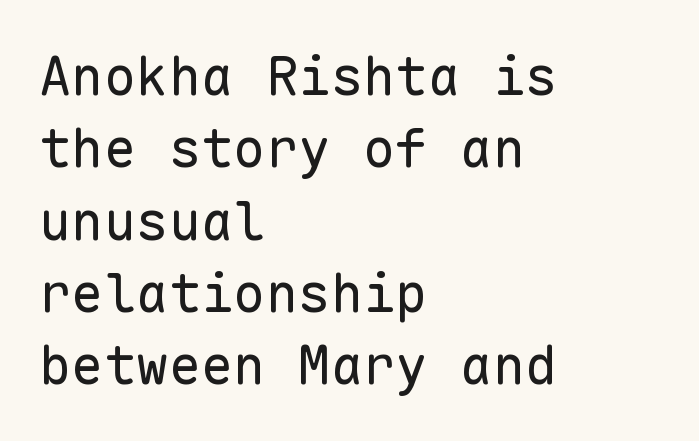
{"serif": "no", "italic": "no", "bold": "no", "weight": "regular", "width": "normal", "stroke_contrast": "low", "x_height": "medium", "monospaced": "yes", "underline": "no", "align": "left", "line_spacing": "normal", "line_spacing_ratio": 1.34, "letter_spacing": "normal", "letter_spacing_em": 0.0, "glyph_px": 54}
